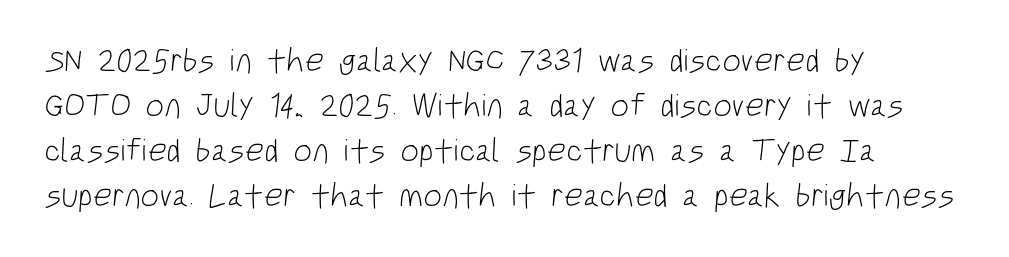
The image shows 33 px light, condensed sans-serif type; set left-aligned, normal line spacing (1.36x), normal letter spacing, not underlined; low stroke contrast and a large x-height.
